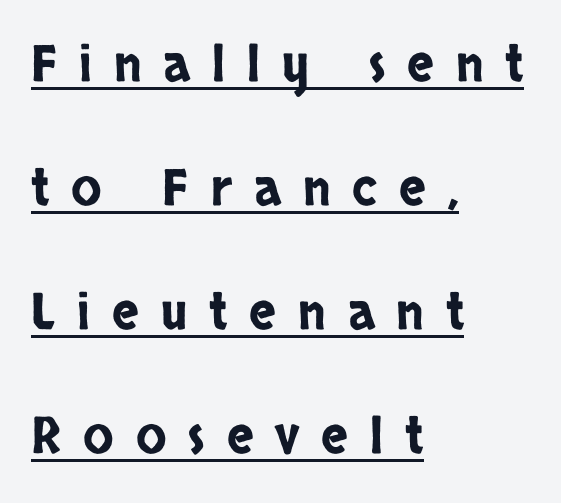
The image shows 50 px condensed sans-serif type, upright; set left-aligned, loose line spacing (2.48x), unusually wide letter spacing (+0.44 em), underlined; low stroke contrast and a large x-height.
